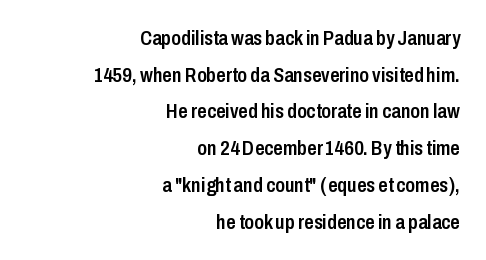
The image shows 21 px text type, upright; set right-aligned, line spacing 1.75x, normal letter spacing, not underlined.
